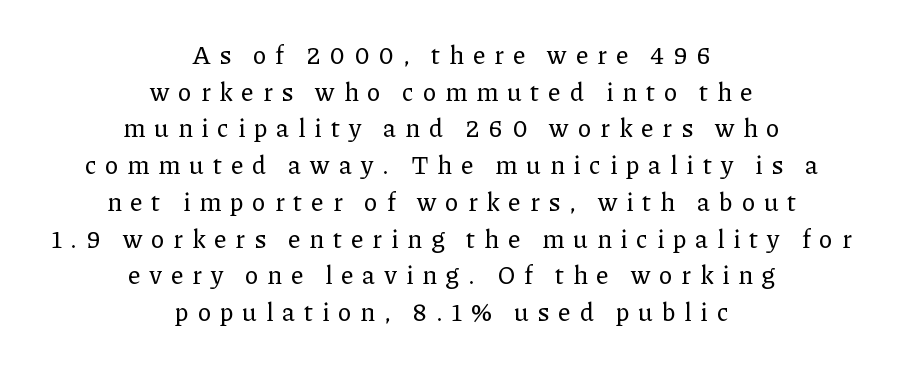
Q: Is the text italic (slanted)? A: No, it is upright.
Q: Is the text underlined? A: No.
Q: How is the paragraph aligned? A: Centered.
Q: Is the spacing between letters normal or unusually wide? A: Unusually wide.
Q: Is the spacing between lines tight, normal or loose? A: Normal.
